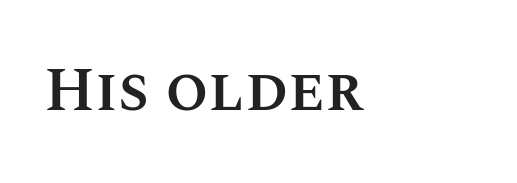
Q: Is the text bold? A: Semi-bold.
Q: Is the text italic (slanted)? A: No, it is upright.
Q: Is the text underlined? A: No.
Q: How is the paragraph aligned? A: Left-aligned.
Q: Is the spacing between letters normal or unusually wide? A: Normal.
Q: Width (condensed, normal, or wide)? A: Normal.
Q: Stroke contrast? A: Medium.
Q: x-height? A: Large.
Q: Monospaced? A: No.
